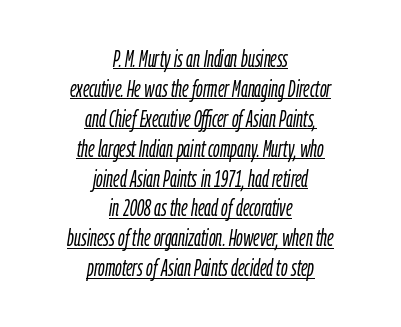
{"italic": "yes", "lean": "right", "slant_degrees": 9, "bold": "no", "underline": "yes", "align": "center", "line_spacing": "normal", "line_spacing_ratio": 1.3, "letter_spacing": "normal", "letter_spacing_em": 0.0, "glyph_px": 23}
